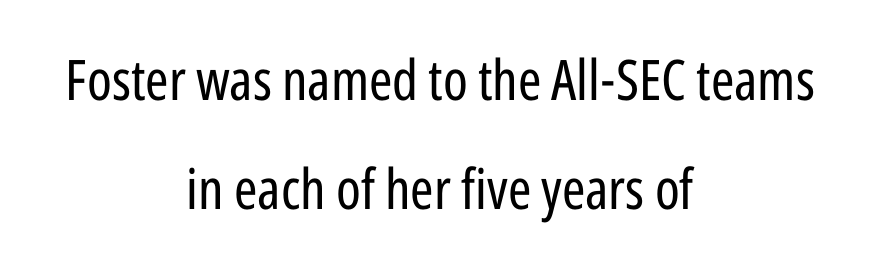
Q: Is the text bold? A: No.
Q: Is the text italic (slanted)? A: No, it is upright.
Q: Is the typeface a serif or a sans-serif typeface? A: Sans-serif.
Q: Is the text underlined? A: No.
Q: How is the paragraph aligned? A: Centered.
Q: Is the spacing between letters normal or unusually wide? A: Normal.
Q: Is the spacing between lines tight, normal or loose? A: Loose.
Q: Width (condensed, normal, or wide)? A: Condensed.
Q: Stroke contrast? A: Low.
Q: x-height? A: Medium.
Q: Monospaced? A: No.
